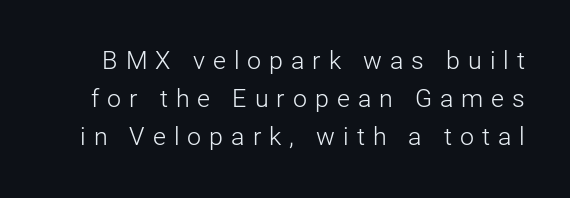
Q: Is the text bold? A: No.
Q: Is the text italic (slanted)? A: No, it is upright.
Q: Is the text underlined? A: No.
Q: Is the spacing between letters normal or unusually wide? A: Unusually wide.
Q: Is the spacing between lines tight, normal or loose? A: Normal.
